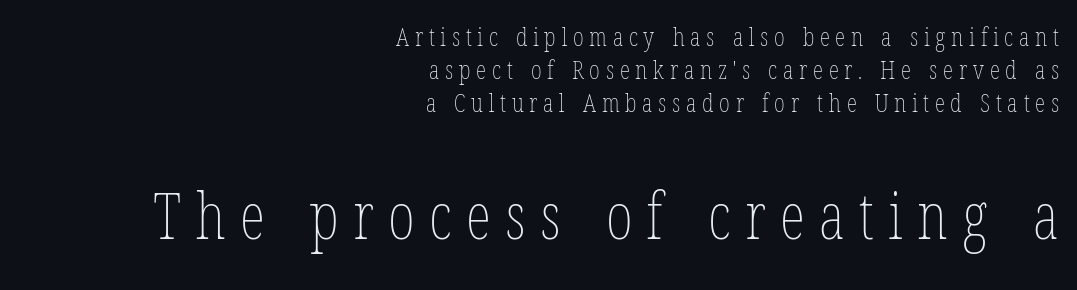
The image shows 65 px thin, condensed type, upright; set right-aligned, normal line spacing (1.27x), unusually wide letter spacing (+0.22 em), not underlined; the second (bottom) block is 2.5x larger; low stroke contrast and a medium x-height.
